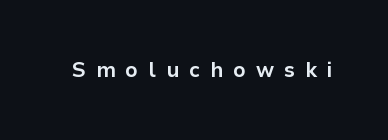
The image shows 21 px bold type, upright; set unusually wide letter spacing (+0.48 em), not underlined.
